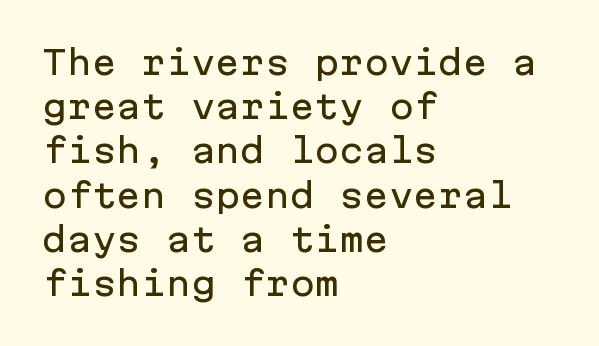
These lines sit exactly where default settings would place them. The letters stand straight up with perfectly vertical stems. The passage shown has conventional tracking throughout. One-word summary of the alignment: left. The designer went with a sans here, leaving each stem footless.
